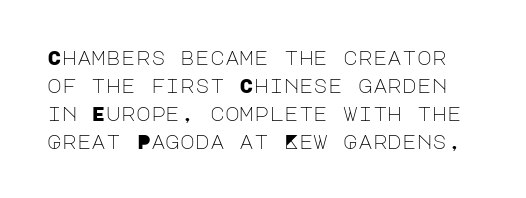
The horizontal fit of the characters is conventional and even. Interline gaps are of average width in this sample. Weight class: somewhere from thin through regular. Anything drawn beneath the words? Only blank space. Notice how the stems are strictly vertical — no italics here.
